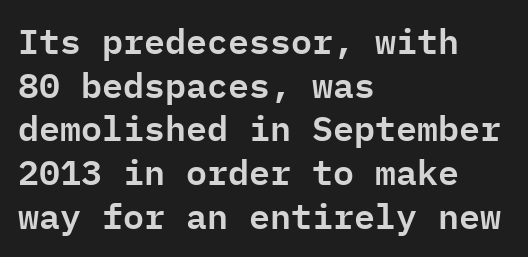
{"serif": "no", "italic": "no", "width": "normal", "stroke_contrast": "low", "x_height": "medium", "monospaced": "yes", "underline": "no", "align": "left", "line_spacing": "normal", "line_spacing_ratio": 1.25, "letter_spacing": "normal", "letter_spacing_em": 0.0, "glyph_px": 35}
